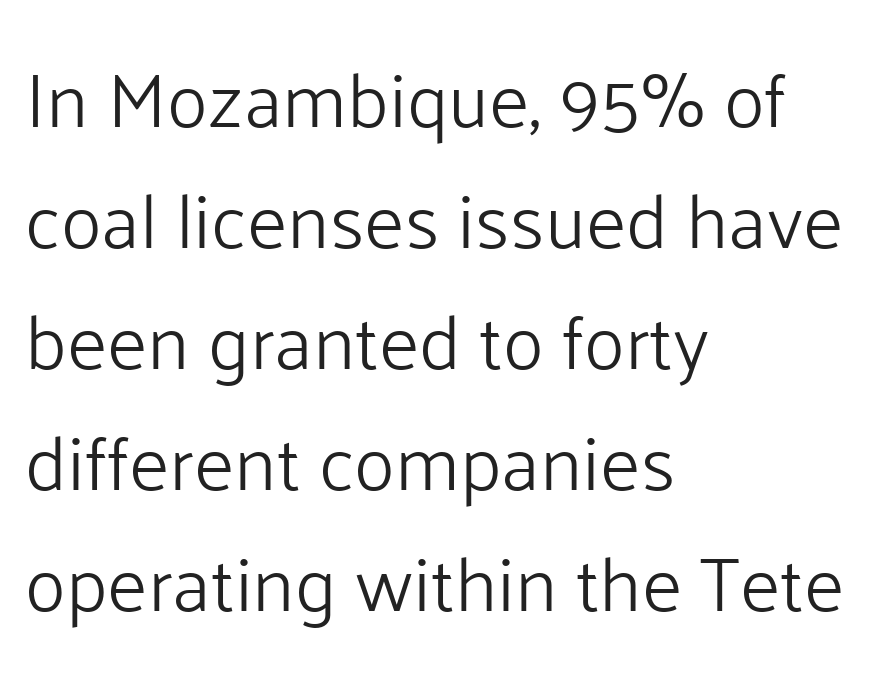
The cut favours lightness, reaching ordinary text weight at its darkest. The rendering uses natural spacing where letterforms have individual widths. Letterform terminals end flat and unadorned throughout the passage. This is roman type, the default non-slanted kind. This block has exactly the height ordinary leading produces.
